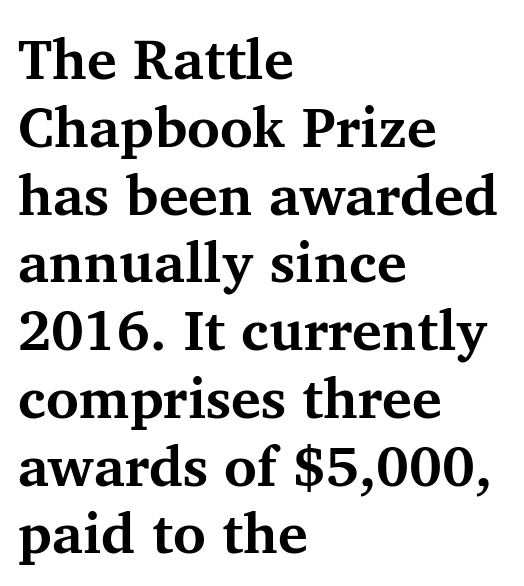
The image shows 56 px bold serif type, upright; set left-aligned, line spacing 1.21x, normal letter spacing, not underlined; medium stroke contrast and a medium x-height.
